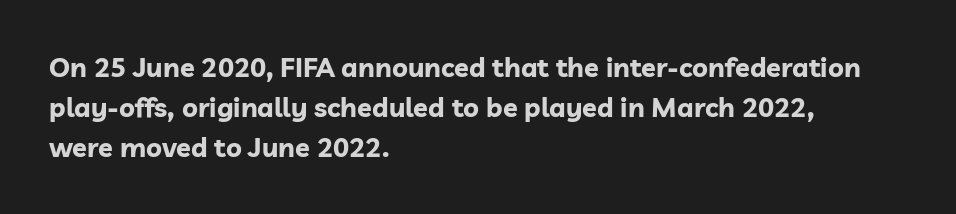
{"italic": "no", "bold": "yes", "underline": "no", "align": "left", "line_spacing": "normal", "line_spacing_ratio": 1.49, "letter_spacing": "normal", "letter_spacing_em": 0.0, "glyph_px": 27}
